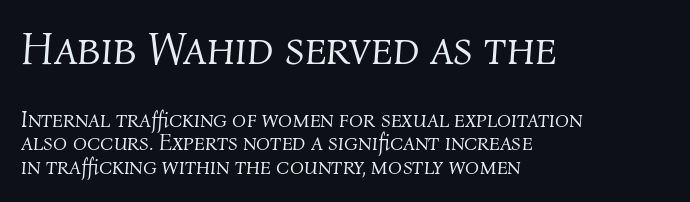
{"italic": "yes", "lean": "right", "slant_degrees": 4, "bold": "no", "weight": "light", "width": "normal", "stroke_contrast": "medium", "x_height": "medium", "monospaced": "no", "underline": "no", "align": "left", "line_spacing": "tight", "line_spacing_ratio": 1.02, "letter_spacing": "normal", "letter_spacing_em": 0.0, "larger_block": "first", "size_ratio": 2.0, "glyph_px": 46}
